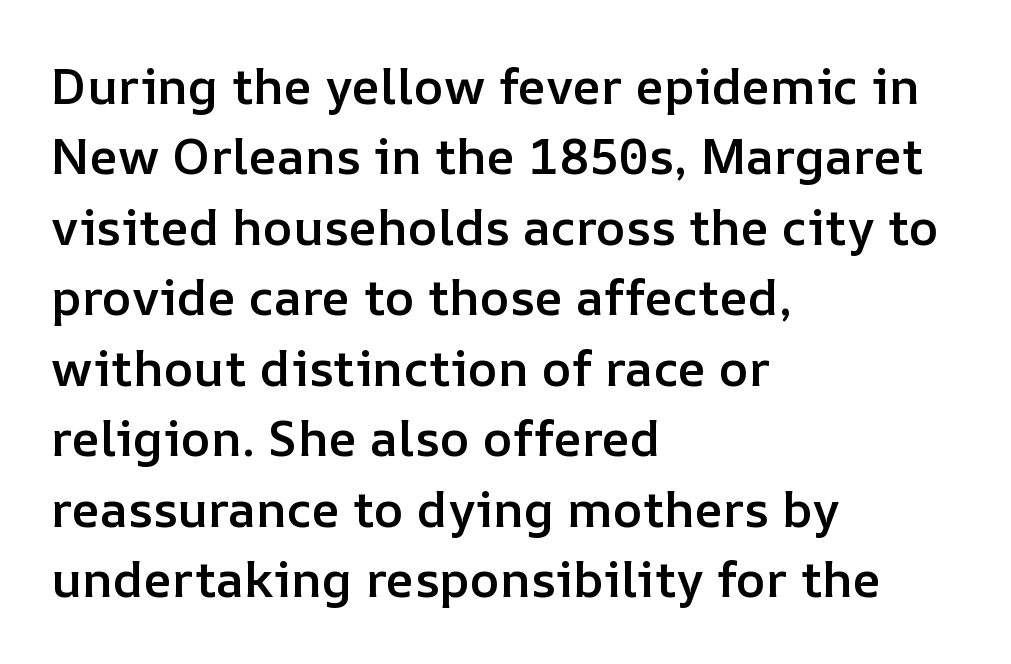
The axis of the letterforms is exactly vertical. Think of a printed novel: that variable character pitch is what you see here. Nobody touched the tracking dial on this one. Notice how the passage keeps a crisp vertical edge on the left only.
